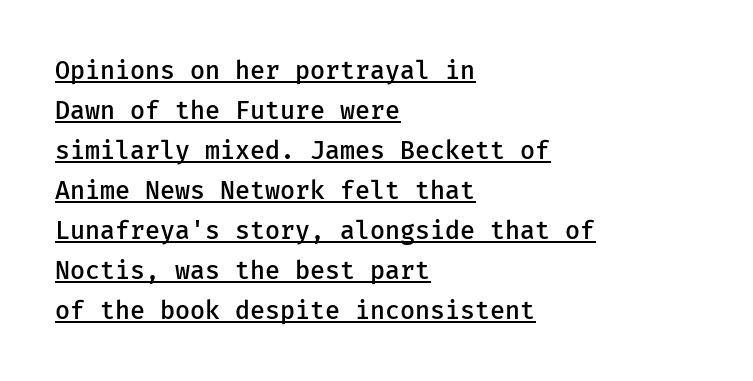
{"italic": "no", "bold": "semi", "underline": "yes", "align": "left", "line_spacing": "normal", "line_spacing_ratio": 1.6, "letter_spacing": "normal", "letter_spacing_em": 0.0, "glyph_px": 25}
